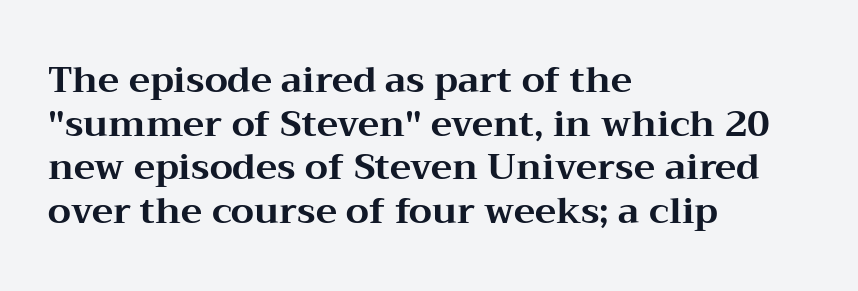
The image shows 36 px bold, wide serif type, upright; set left-aligned, line spacing 1.21x, normal letter spacing, not underlined; medium stroke contrast and a medium x-height.
